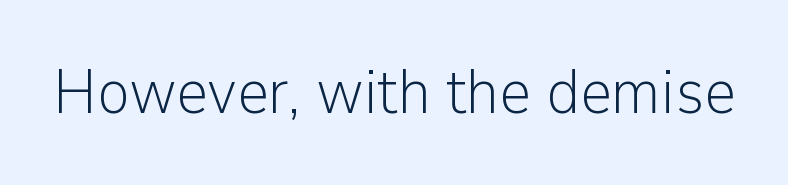
Look at the tracking — it's just the regular setting, nothing added. Proportional: the letters do not fall into vertical columns. Nothing heavy about these letters — not bold at all. The axis of the letterforms is exactly vertical.
